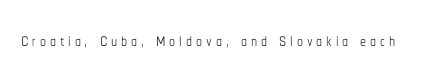
Only glyphs here, with clear space below each row. Posture: upright roman. The font is comparable to plain body text, perhaps lighter.
